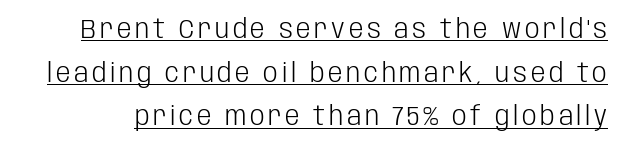
The passage shown is underscored from start to finish. This sample keeps an unexceptional amount of space between lines. Posture: upright roman. Heft: none added — not bold.
